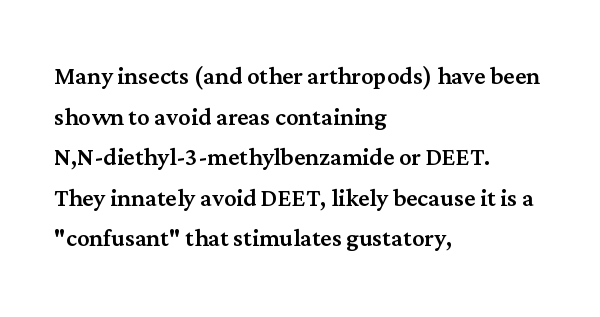
Q: Is the text italic (slanted)? A: No, it is upright.
Q: Is the typeface a serif or a sans-serif typeface? A: Serif.
Q: Is the text underlined? A: No.
Q: How is the paragraph aligned? A: Left-aligned.
Q: Is the spacing between letters normal or unusually wide? A: Normal.
Q: Is the spacing between lines tight, normal or loose? A: Normal.
Q: Width (condensed, normal, or wide)? A: Normal.
Q: Stroke contrast? A: Medium.
Q: x-height? A: Medium.
Q: Monospaced? A: No.
